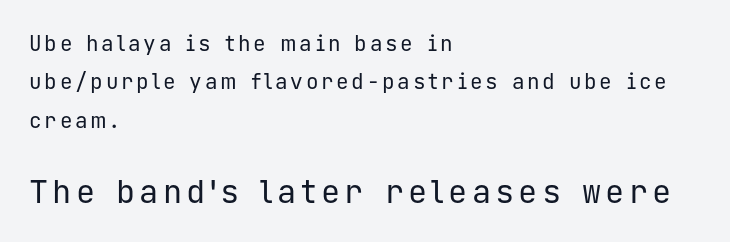
Q: Is the text bold? A: No.
Q: Is the text italic (slanted)? A: No, it is upright.
Q: Is the typeface a serif or a sans-serif typeface? A: Sans-serif.
Q: Is the text underlined? A: No.
Q: How is the paragraph aligned? A: Left-aligned.
Q: Which block of text is set in a larger size, the first (top) or the second (bottom)? A: The second (bottom) one.
Q: Width (condensed, normal, or wide)? A: Normal.
Q: Stroke contrast? A: Low.
Q: x-height? A: Medium.
Q: Monospaced? A: Yes.
